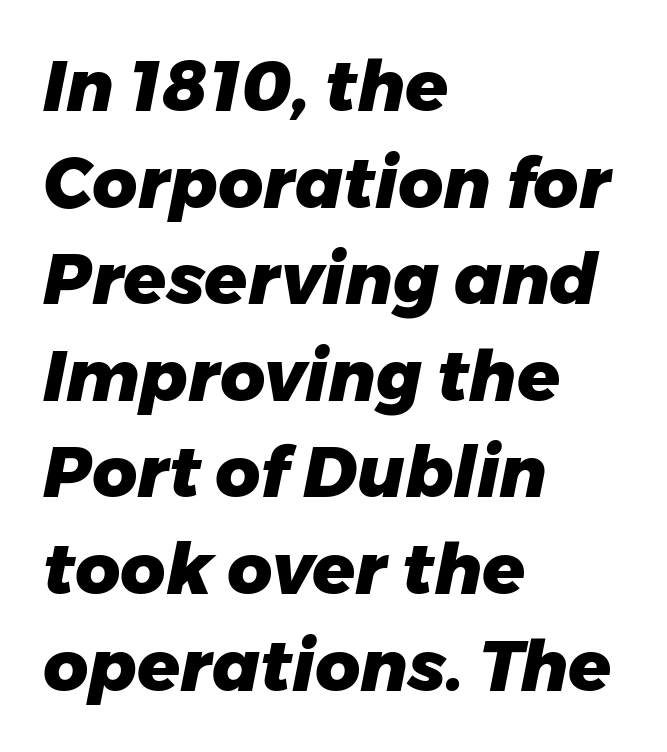
Q: Is the text bold? A: Yes.
Q: Is the text italic (slanted)? A: Yes, it leans right by about 11 degrees.
Q: Is the text underlined? A: No.
Q: How is the paragraph aligned? A: Left-aligned.
Q: Is the spacing between letters normal or unusually wide? A: Normal.
Q: Is the spacing between lines tight, normal or loose? A: Normal.
Q: Width (condensed, normal, or wide)? A: Normal.
Q: Stroke contrast? A: Low.
Q: x-height? A: Medium.
Q: Monospaced? A: No.
